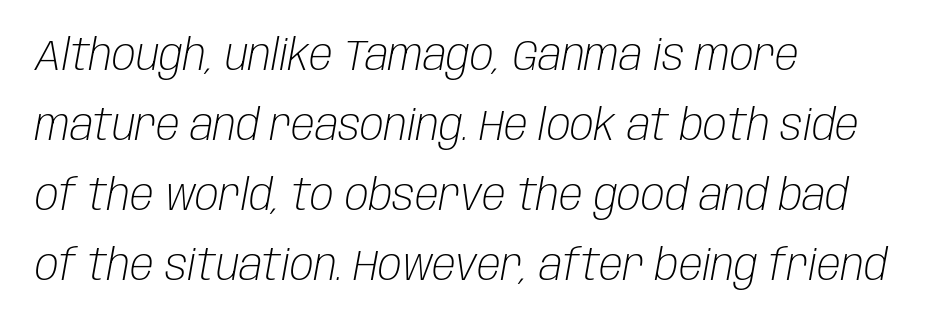
Q: Is the text bold? A: No.
Q: Is the text italic (slanted)? A: Yes, it leans right by about 10 degrees.
Q: Is the text underlined? A: No.
Q: How is the paragraph aligned? A: Left-aligned.
Q: Is the spacing between letters normal or unusually wide? A: Normal.
Q: Is the spacing between lines tight, normal or loose? A: Normal.
Q: Width (condensed, normal, or wide)? A: Condensed.
Q: Stroke contrast? A: Low.
Q: x-height? A: Large.
Q: Monospaced? A: No.
